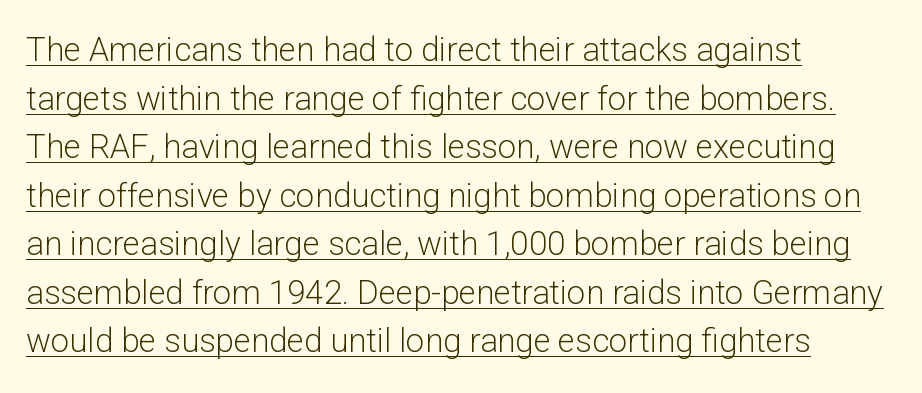
Q: Is the text bold? A: No.
Q: Is the text italic (slanted)? A: No, it is upright.
Q: Is the typeface a serif or a sans-serif typeface? A: Sans-serif.
Q: Is the text underlined? A: Yes.
Q: How is the paragraph aligned? A: Left-aligned.
Q: Is the spacing between letters normal or unusually wide? A: Normal.
Q: Is the spacing between lines tight, normal or loose? A: Normal.
Q: Width (condensed, normal, or wide)? A: Normal.
Q: Stroke contrast? A: Low.
Q: x-height? A: Medium.
Q: Monospaced? A: No.
